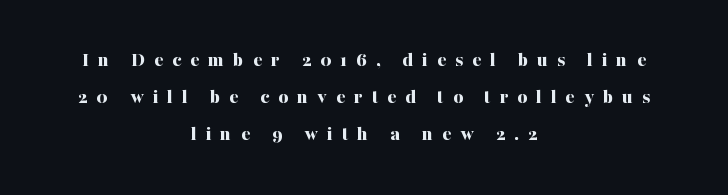
The words here are not underlined. Which margin do the lines hug? Neither — every line sits in the middle. Display-style spreading of the glyphs; the letterfit is very open. The passage shown is emphatically bold. Do the letters lean? They stand straight.
